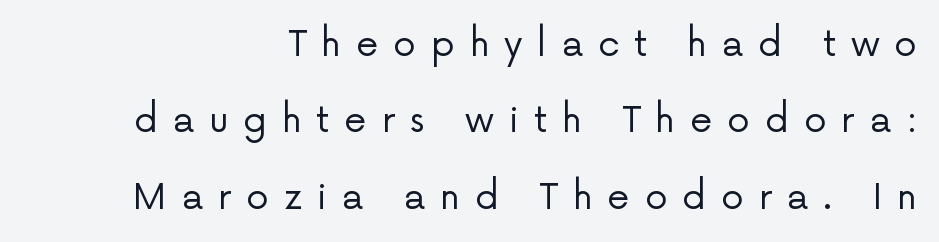
Think of a printed novel: that variable character pitch is what you see here. This rendering widens character spacing well past its baseline value. Examine the stroke ends and you'll find no serifs. Vertically, the passage feels expansive, rows floating well apart. Notice how the stems are strictly vertical — no italics here.
